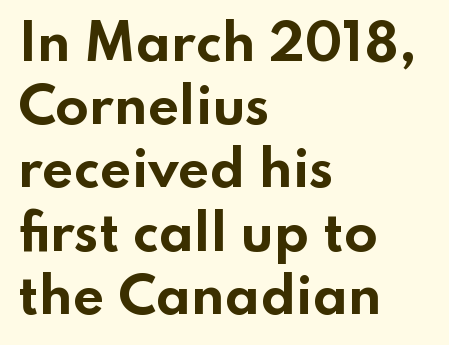
{"serif": "no", "italic": "no", "bold": "yes", "weight": "bold", "width": "wide", "stroke_contrast": "low", "x_height": "small", "monospaced": "no", "underline": "no", "align": "left", "line_spacing": "normal", "line_spacing_ratio": 1.29, "letter_spacing": "normal", "letter_spacing_em": 0.0, "glyph_px": 49}
